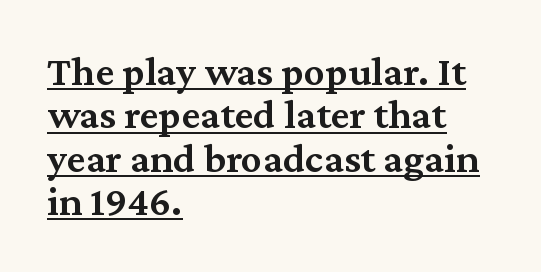
{"serif": "yes", "italic": "no", "bold": "semi", "weight": "semibold", "width": "normal", "stroke_contrast": "medium", "x_height": "medium", "monospaced": "no", "underline": "yes", "align": "left", "line_spacing": "tight", "line_spacing_ratio": 1.03, "letter_spacing": "normal", "letter_spacing_em": 0.0, "glyph_px": 42}
